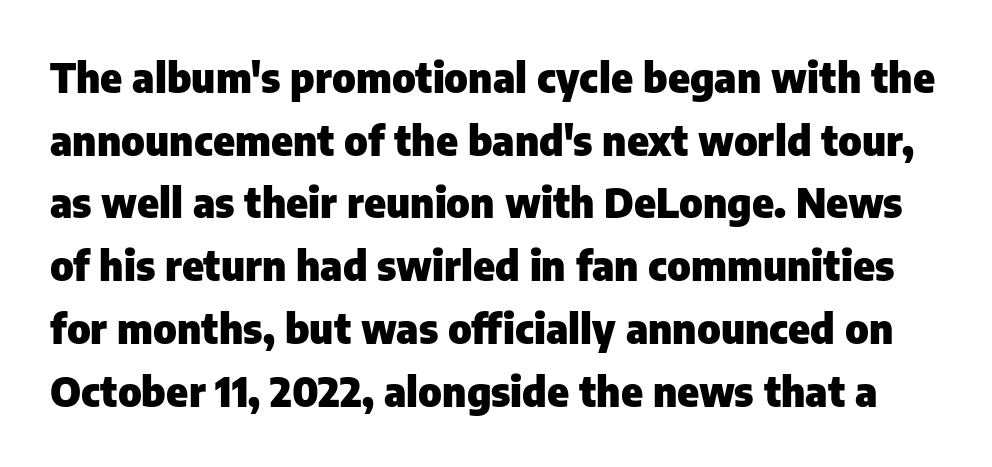
The image shows 41 px heavy sans-serif type, upright; set normal line spacing (1.53x), normal letter spacing, not underlined; low stroke contrast and a medium x-height.
